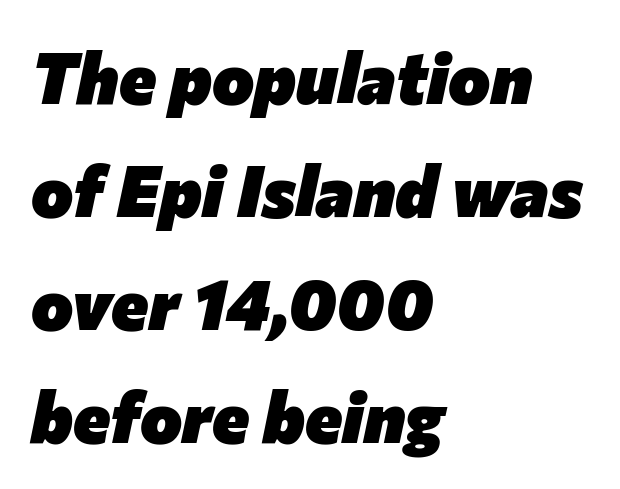
Reading down the column, the eye jumps a familiar distance to each next line. Look at the tracking — it's just the regular setting, nothing added. The rag falls on the right side of this text block. A dark, heavy texture on the line: the type is bold.
